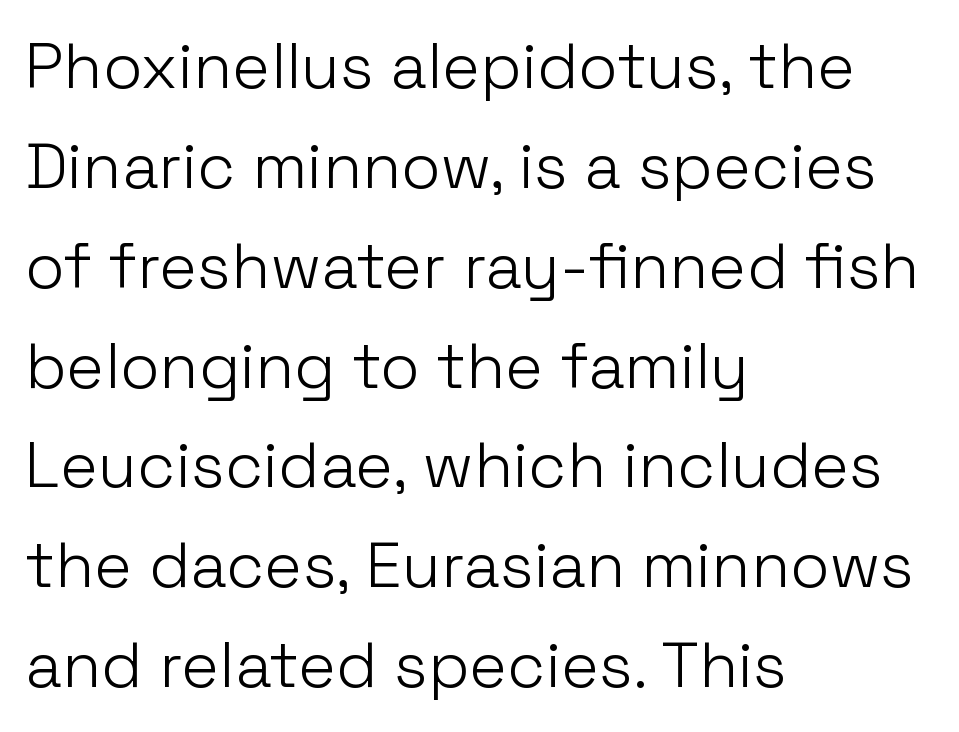
{"serif": "no", "italic": "no", "bold": "no", "weight": "light", "width": "normal", "stroke_contrast": "low", "x_height": "medium", "monospaced": "no", "underline": "no", "align": "left", "line_spacing": "normal", "line_spacing_ratio": 1.56, "letter_spacing": "normal", "letter_spacing_em": 0.0, "glyph_px": 64}
